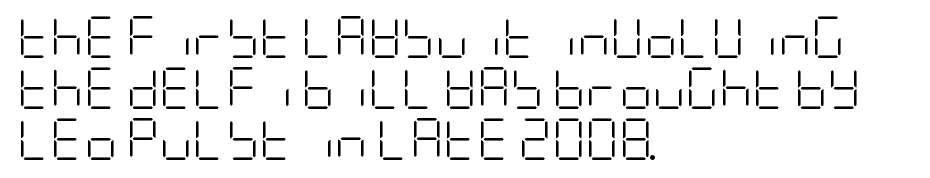
Q: Is the text bold? A: No.
Q: Is the text italic (slanted)? A: No, it is upright.
Q: Is the typeface a serif or a sans-serif typeface? A: Sans-serif.
Q: Is the text underlined? A: No.
Q: How is the paragraph aligned? A: Left-aligned.
Q: Is the spacing between letters normal or unusually wide? A: Normal.
Q: Is the spacing between lines tight, normal or loose? A: Normal.
Q: Width (condensed, normal, or wide)? A: Condensed.
Q: Stroke contrast? A: Low.
Q: x-height? A: Large.
